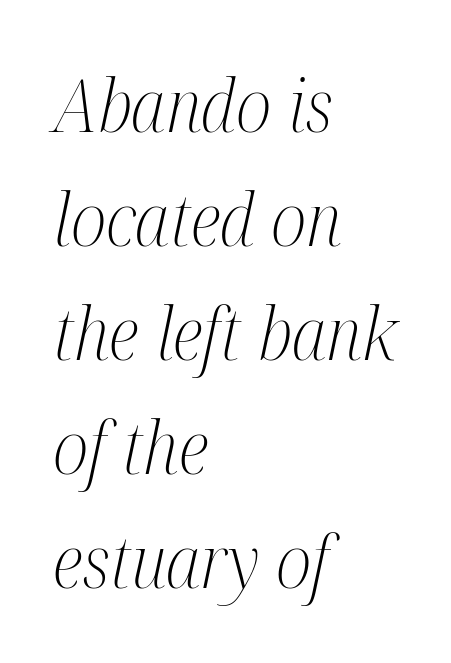
Q: Is the text bold? A: No.
Q: Is the text italic (slanted)? A: Yes, it leans right by about 12 degrees.
Q: Is the typeface a serif or a sans-serif typeface? A: Serif.
Q: Is the text underlined? A: No.
Q: How is the paragraph aligned? A: Left-aligned.
Q: Is the spacing between letters normal or unusually wide? A: Normal.
Q: Is the spacing between lines tight, normal or loose? A: Normal.
Q: Width (condensed, normal, or wide)? A: Condensed.
Q: Stroke contrast? A: Medium.
Q: x-height? A: Medium.
Q: Monospaced? A: No.
